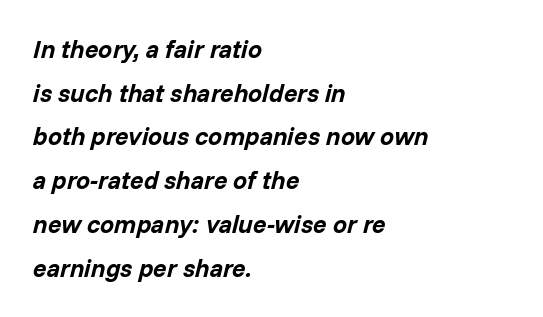
{"italic": "yes", "lean": "right", "slant_degrees": 14, "bold": "yes", "underline": "no", "align": "left", "line_spacing_ratio": 1.75, "letter_spacing": "normal", "letter_spacing_em": 0.0, "glyph_px": 25}
